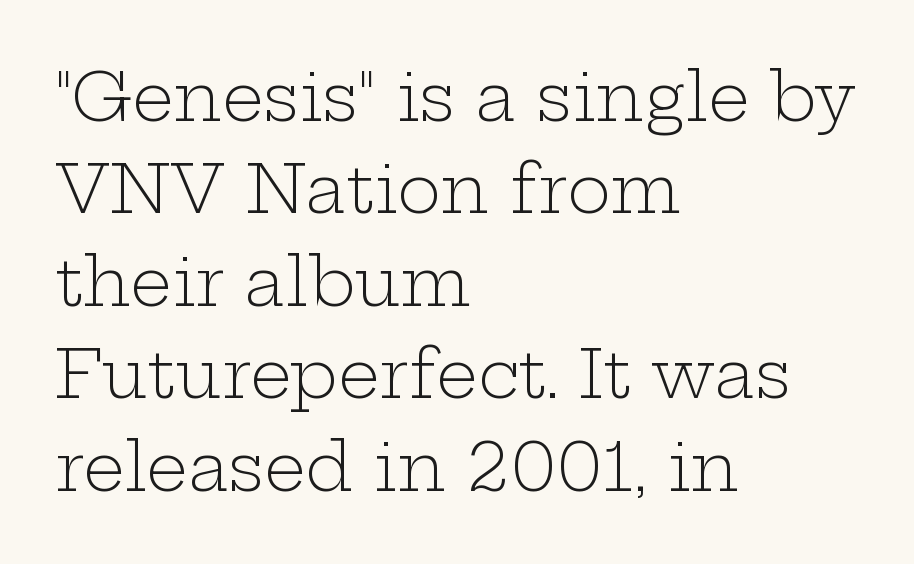
{"serif": "yes", "italic": "no", "bold": "no", "weight": "light", "width": "wide", "stroke_contrast": "low", "x_height": "medium", "monospaced": "no", "underline": "no", "align": "left", "line_spacing": "normal", "line_spacing_ratio": 1.4, "letter_spacing": "normal", "letter_spacing_em": 0.0, "glyph_px": 66}
